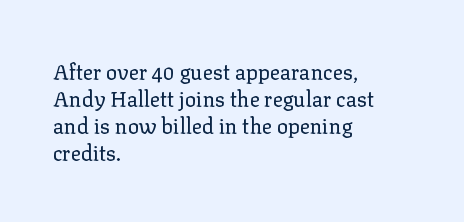
{"italic": "no", "bold": "no", "underline": "no", "align": "left", "line_spacing": "normal", "line_spacing_ratio": 1.29, "letter_spacing": "normal", "letter_spacing_em": 0.0, "glyph_px": 21}
